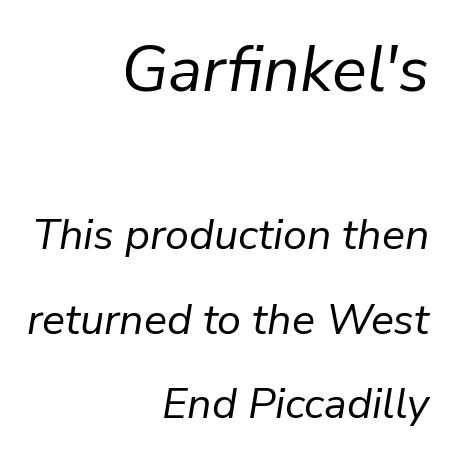
The initial chunk of copy outweighs the following chunk in type size. The face used here is proportionally spaced, like ordinary book or web type. Quick note: underline off. Quick note: interline space is abundant.
